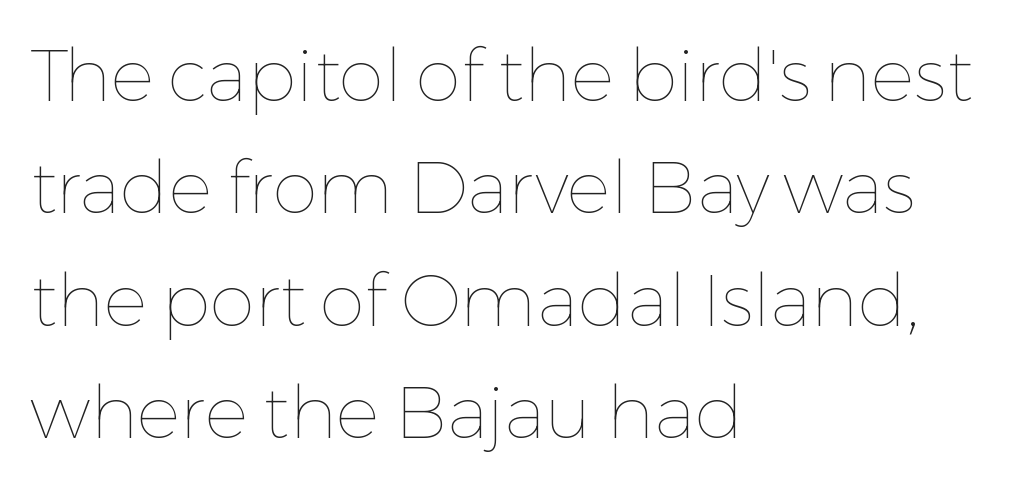
Caption: standard tracking, unaltered. Visually the block forms a straight wall on the left and a jagged coastline on the right. Vertical stems look standard width or narrower in stroke. A bare baseline throughout the passage. The vertical gap from one line to the next is medium.
